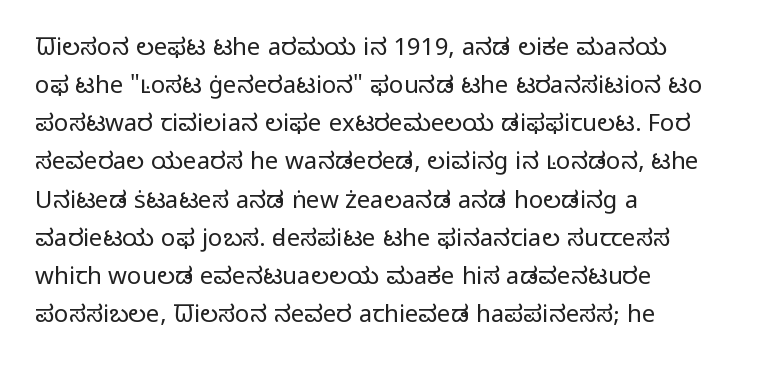
Q: Is the text bold? A: No.
Q: Is the text italic (slanted)? A: No, it is upright.
Q: Is the text underlined? A: No.
Q: How is the paragraph aligned? A: Left-aligned.
Q: Is the spacing between letters normal or unusually wide? A: Normal.
Q: Is the spacing between lines tight, normal or loose? A: Normal.
